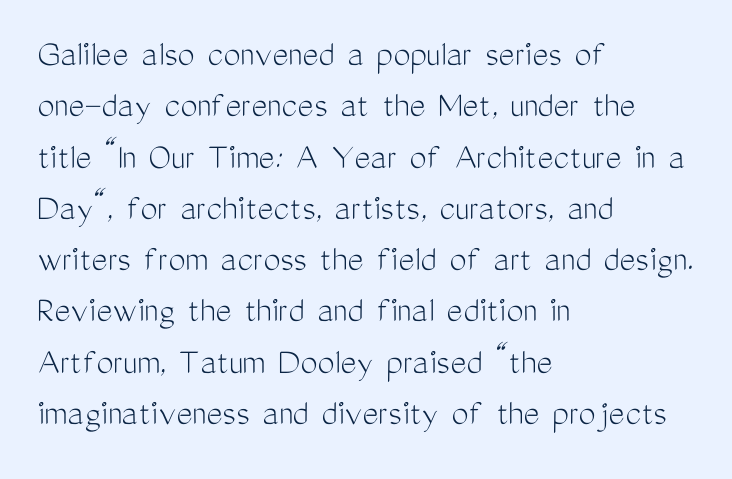
This rendering uses left alignment, leaving the right contour irregular. Notice how the stems are strictly vertical — no italics here. Unbolded letterforms with no extra heft. The area under the type is left untouched. Unlike a traditional serif, this face leaves its strokes unadorned.
